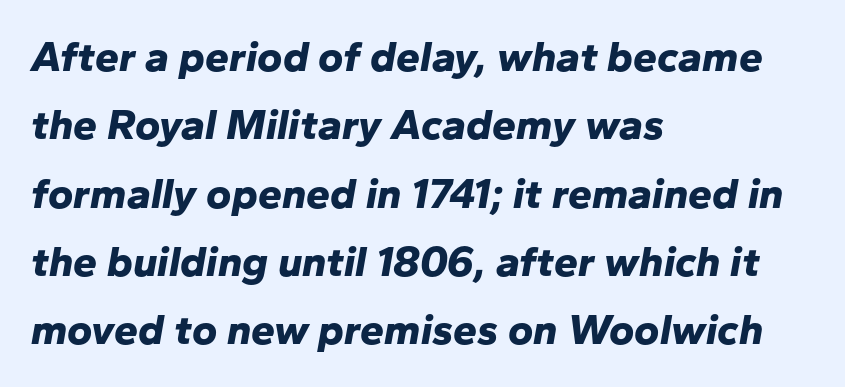
{"italic": "yes", "lean": "right", "slant_degrees": 10, "bold": "yes", "weight": "bold", "width": "normal", "stroke_contrast": "low", "x_height": "medium", "monospaced": "no", "underline": "no", "align": "left", "line_spacing": "normal", "line_spacing_ratio": 1.59, "letter_spacing": "normal", "letter_spacing_em": 0.0, "glyph_px": 43}
